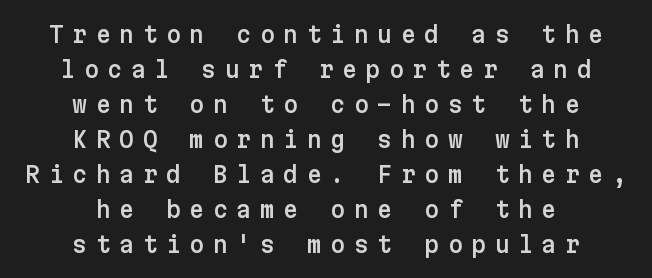
The image shows 23 px text type, upright; set centered, normal line spacing (1.52x), unusually wide letter spacing (+0.37 em), not underlined.
